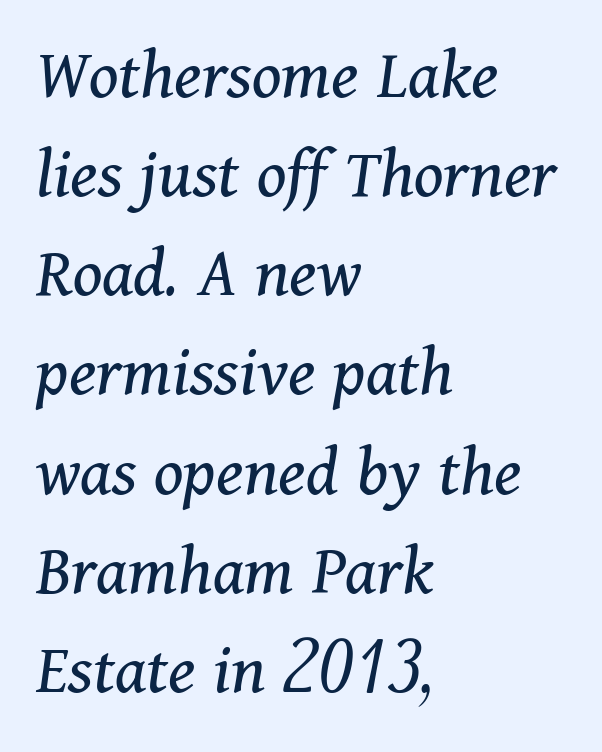
Characters are canted at an angle relative to the baseline's perpendicular. The designer left line spacing at the default. A quiet, ordinary-to-light weight characterises the typeface. This sample has the flowing, uneven cadence of proportional lettering. Anything drawn beneath the words? Only blank space.
